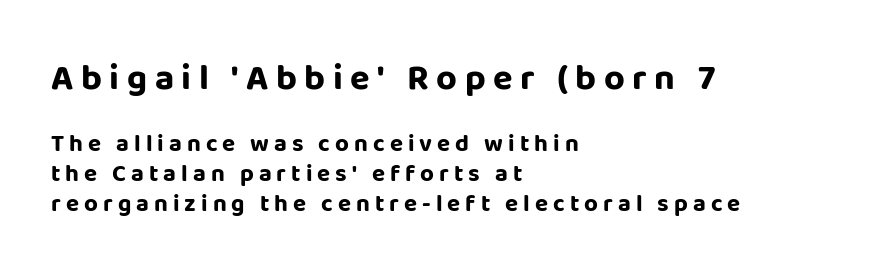
The image shows 36 px bold sans-serif type, upright; set left-aligned, normal line spacing (1.25x), unusually wide letter spacing (+0.21 em), not underlined; the first (top) block is 1.5x larger; low stroke contrast and a large x-height.
